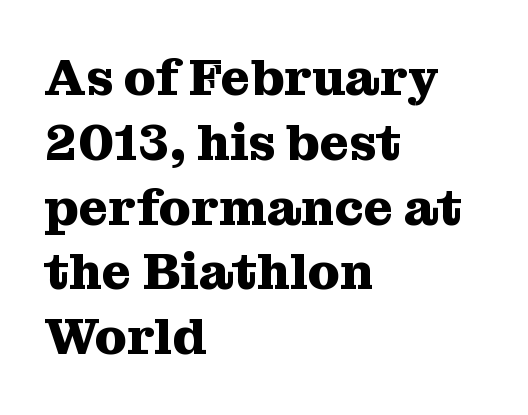
{"serif": "yes", "italic": "no", "bold": "yes", "weight": "heavy", "width": "normal", "stroke_contrast": "medium", "x_height": "medium", "monospaced": "no", "underline": "no", "align": "left", "line_spacing": "normal", "line_spacing_ratio": 1.27, "letter_spacing": "normal", "letter_spacing_em": 0.0, "glyph_px": 51}
